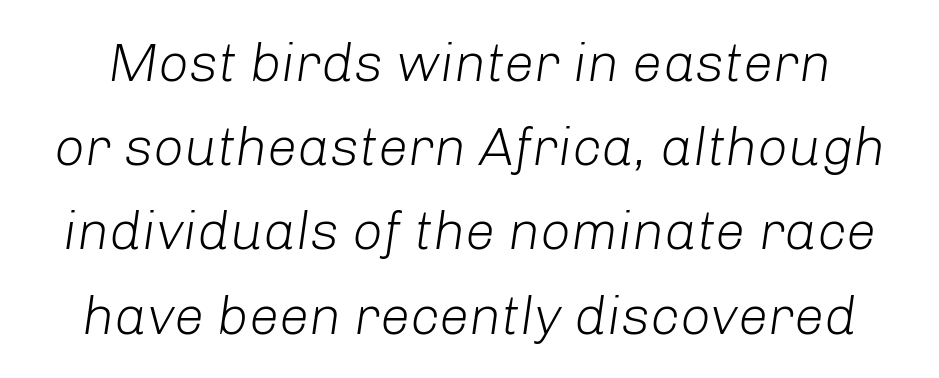
Q: Is the text bold? A: No.
Q: Is the text italic (slanted)? A: Yes, it leans right by about 8 degrees.
Q: Is the text underlined? A: No.
Q: Is the spacing between letters normal or unusually wide? A: Normal.
Q: Is the spacing between lines tight, normal or loose? A: Normal.
Q: Width (condensed, normal, or wide)? A: Normal.
Q: Stroke contrast? A: Low.
Q: x-height? A: Medium.
Q: Monospaced? A: No.
